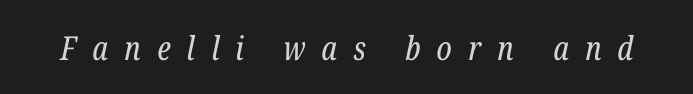
The image shows 33 px regular-weight, condensed serif type, italic (leaning right); set unusually wide letter spacing (+0.49 em), not underlined; low stroke contrast and a medium x-height.
